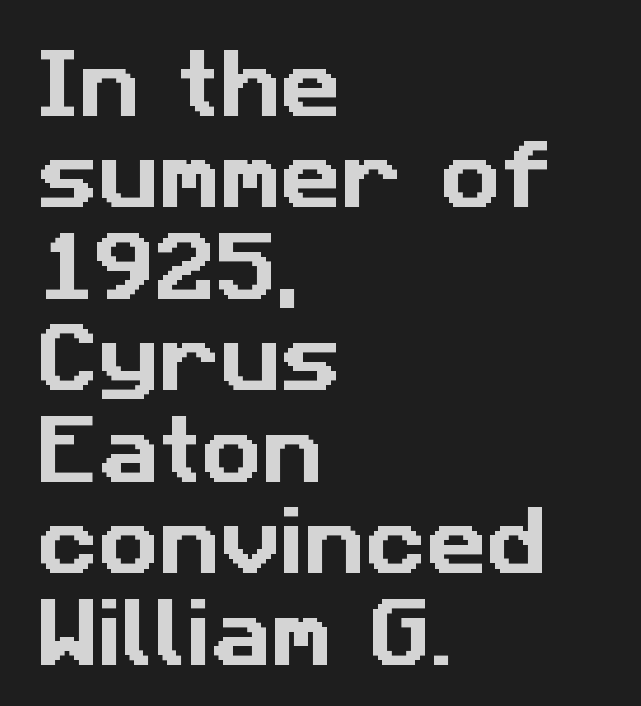
The image shows 75 px sans-serif type; set left-aligned, line spacing 1.22x, normal letter spacing, not underlined; low stroke contrast and a medium x-height.
